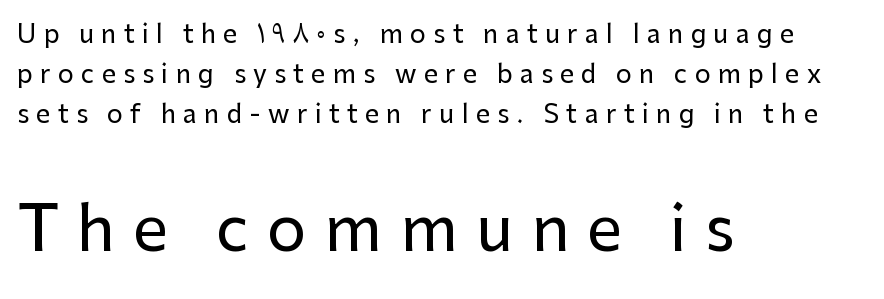
{"serif": "no", "italic": "no", "width": "normal", "stroke_contrast": "low", "x_height": "medium", "monospaced": "no", "underline": "no", "align": "left", "line_spacing": "normal", "line_spacing_ratio": 1.6, "letter_spacing": "wide", "letter_spacing_em": 0.29, "larger_block": "second", "size_ratio": 2.48, "glyph_px": 62}
